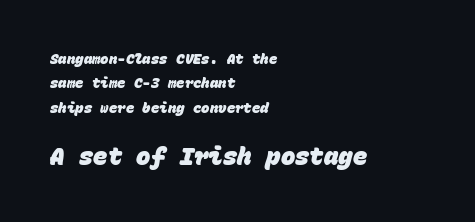
{"bold": "yes", "underline": "no", "align": "left", "line_spacing_ratio": 1.74, "letter_spacing": "normal", "letter_spacing_em": 0.0, "larger_block": "second", "size_ratio": 1.71, "glyph_px": 24}
